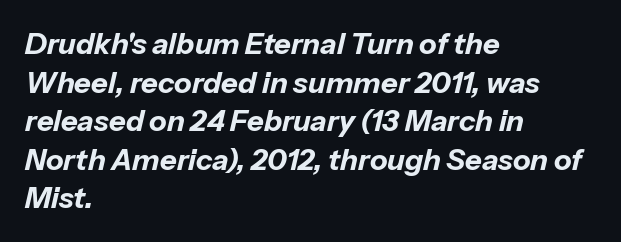
{"italic": "yes", "lean": "right", "slant_degrees": 13, "bold": "yes", "weight": "bold", "width": "normal", "stroke_contrast": "low", "x_height": "medium", "monospaced": "no", "underline": "no", "align": "left", "line_spacing": "normal", "line_spacing_ratio": 1.33, "letter_spacing": "normal", "letter_spacing_em": 0.0, "glyph_px": 29}
